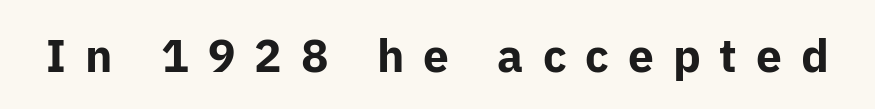
Q: Is the text bold? A: Yes.
Q: Is the text italic (slanted)? A: No, it is upright.
Q: Is the typeface a serif or a sans-serif typeface? A: Sans-serif.
Q: Is the text underlined? A: No.
Q: Is the spacing between letters normal or unusually wide? A: Unusually wide.
Q: Width (condensed, normal, or wide)? A: Normal.
Q: Stroke contrast? A: Low.
Q: x-height? A: Medium.
Q: Monospaced? A: No.
